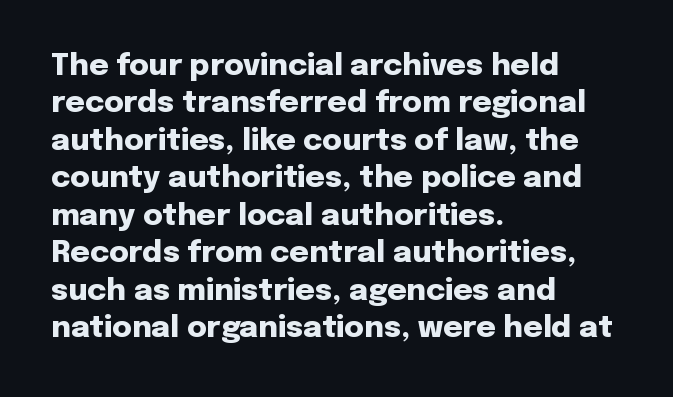
Strokes here are thick enough to call this a true bold. Compared with a centered layout, this one pins lines to the left instead. Examine the stroke ends and you'll find no serifs. Vertical spacing — default.
